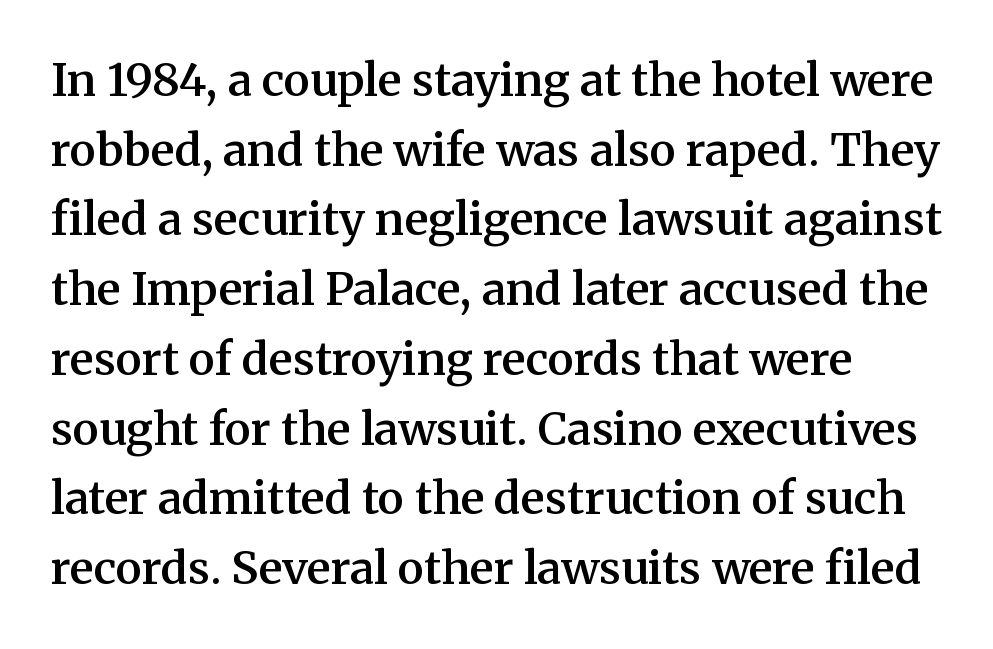
The image shows 45 px semibold serif type, upright; set left-aligned, normal line spacing (1.55x), normal letter spacing, not underlined; medium stroke contrast and a medium x-height.
